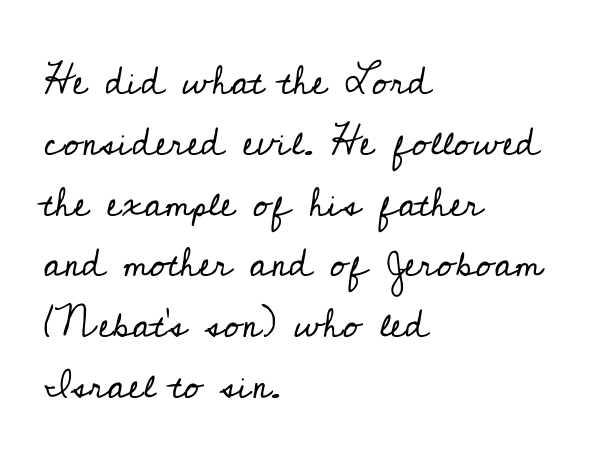
{"serif": "yes", "bold": "no", "weight": "regular", "width": "normal", "stroke_contrast": "low", "x_height": "small", "monospaced": "no", "underline": "no", "align": "left", "line_spacing": "normal", "line_spacing_ratio": 1.52, "letter_spacing": "normal", "letter_spacing_em": 0.0, "glyph_px": 40}
